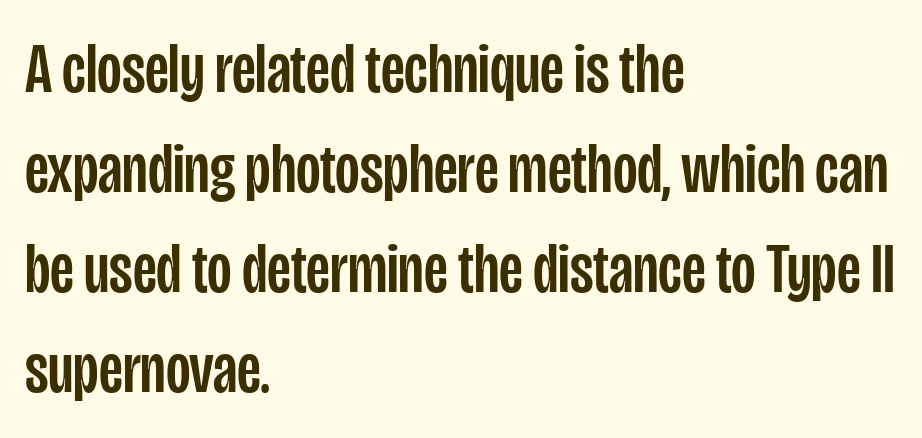
Quick note: interline space is typical. Line beginnings align vertically; line endings do not. Vertical strokes here are truly vertical. Rule under the text: the space is simply empty. The rendering uses natural spacing where letterforms have individual widths. Compared with typical body copy, the letter spacing here is the same.
